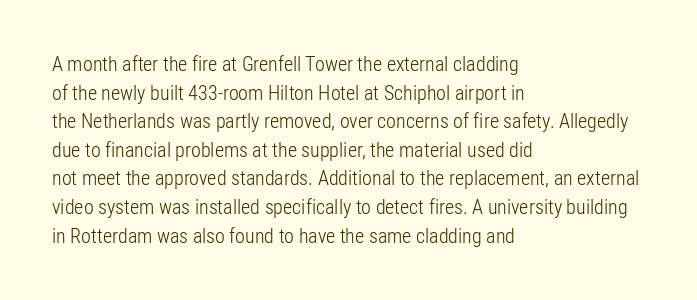
{"italic": "no", "bold": "no", "underline": "no", "align": "left", "line_spacing": "normal", "line_spacing_ratio": 1.43, "letter_spacing": "normal", "letter_spacing_em": 0.0, "glyph_px": 20}
